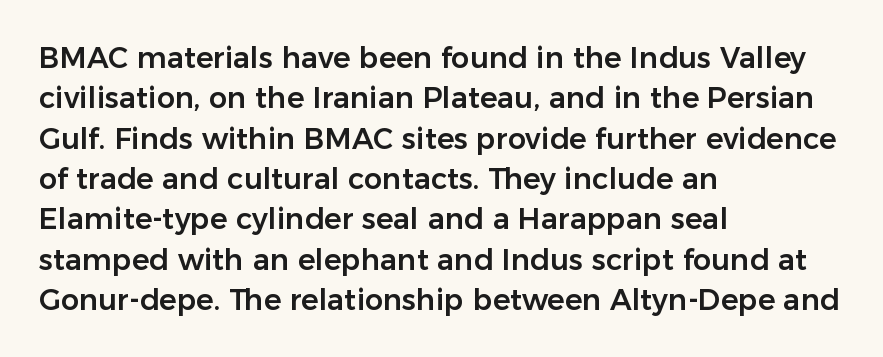
Q: Is the text italic (slanted)? A: No, it is upright.
Q: Is the typeface a serif or a sans-serif typeface? A: Sans-serif.
Q: Is the text underlined? A: No.
Q: How is the paragraph aligned? A: Left-aligned.
Q: Is the spacing between letters normal or unusually wide? A: Normal.
Q: Is the spacing between lines tight, normal or loose? A: Normal.
Q: Width (condensed, normal, or wide)? A: Normal.
Q: Stroke contrast? A: Low.
Q: x-height? A: Medium.
Q: Monospaced? A: No.
